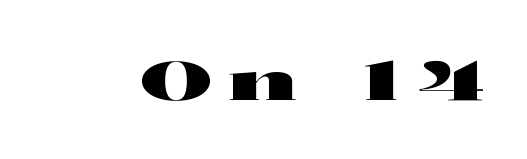
The image shows 55 px wide sans-serif type, upright; set unusually wide letter spacing (+0.28 em), not underlined; high stroke contrast and a medium x-height.
